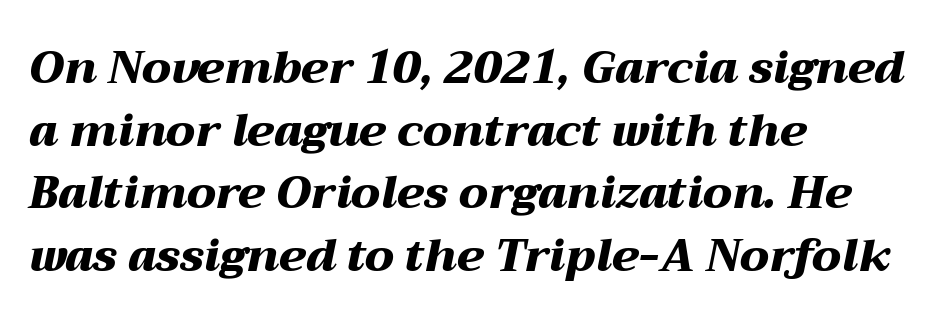
{"italic": "yes", "lean": "right", "slant_degrees": 12, "bold": "yes", "weight": "heavy", "width": "wide", "stroke_contrast": "medium", "x_height": "medium", "monospaced": "no", "underline": "no", "align": "left", "line_spacing": "normal", "line_spacing_ratio": 1.39, "letter_spacing": "normal", "letter_spacing_em": 0.0, "glyph_px": 45}
